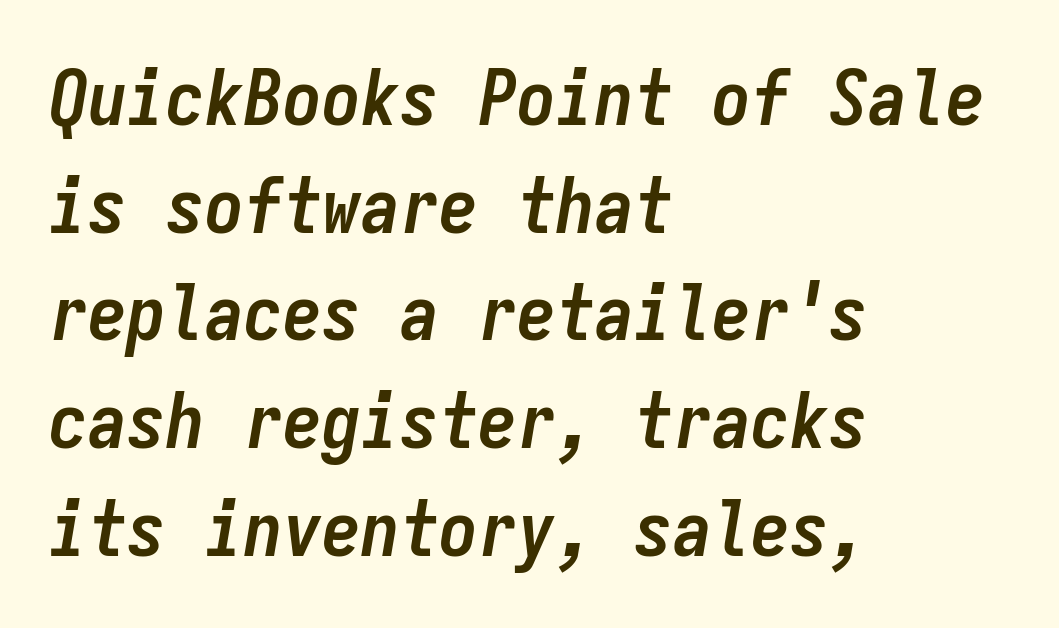
{"italic": "yes", "lean": "right", "slant_degrees": 9, "bold": "yes", "weight": "semibold", "width": "condensed", "stroke_contrast": "low", "x_height": "medium", "monospaced": "yes", "underline": "no", "align": "left", "line_spacing": "normal", "line_spacing_ratio": 1.38, "letter_spacing": "normal", "letter_spacing_em": 0.0, "glyph_px": 78}
